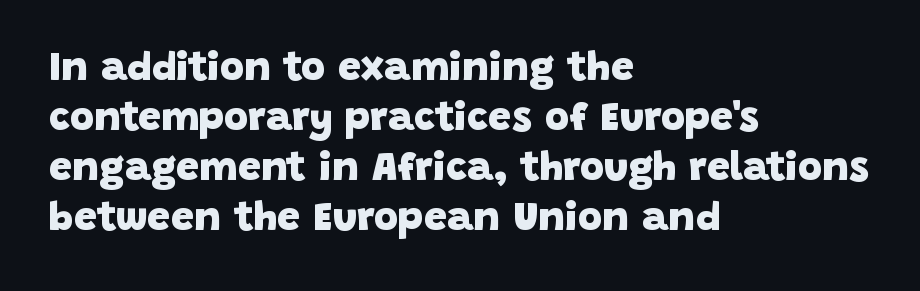
The image shows 41 px heavy sans-serif type; set left-aligned, line spacing 1.22x, normal letter spacing, not underlined; low stroke contrast and a large x-height.
